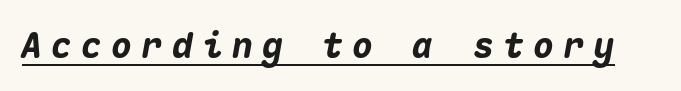
The image shows 35 px heavy type, italic (leaning right), monospaced; set unusually wide letter spacing (+0.26 em), underlined; medium stroke contrast and a medium x-height.
